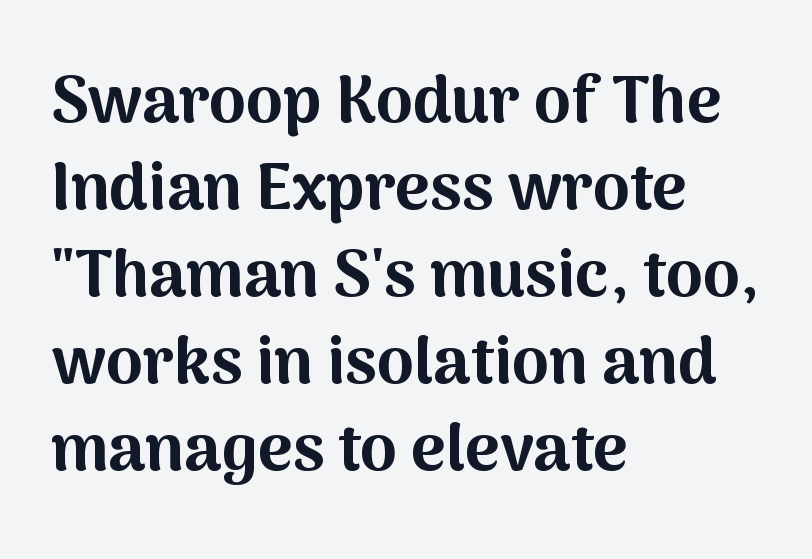
Spacing between characters is what you'd get straight out of the box. What kind of face is this? One without serifs — a sans. Casual observation: everything's shoved over to the left. A normal amount of white space separates one row of letters from the next.
